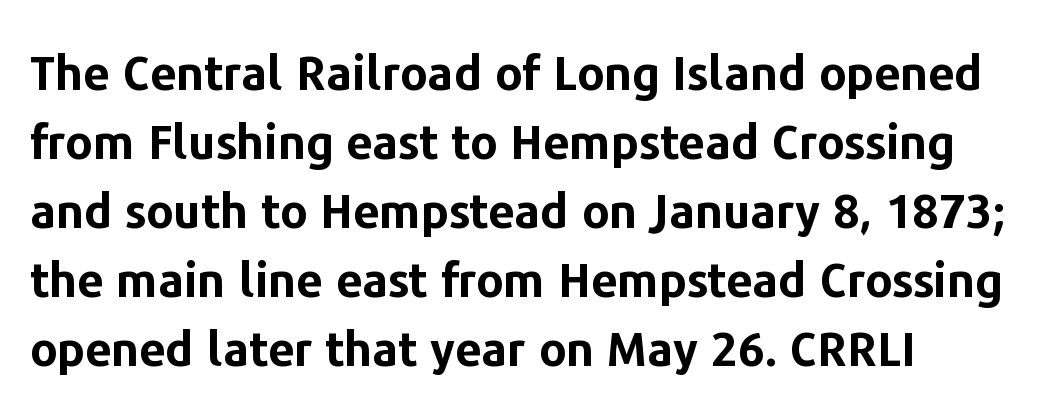
The image shows 47 px bold sans-serif type, upright; set left-aligned, normal line spacing (1.47x), normal letter spacing, not underlined; low stroke contrast and a medium x-height.
